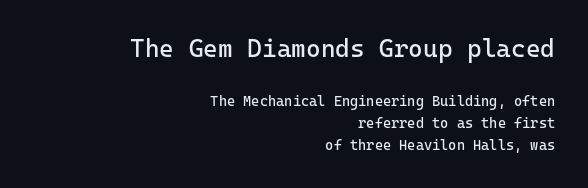
{"italic": "no", "bold": "no", "underline": "no", "align": "right", "line_spacing": "normal", "line_spacing_ratio": 1.59, "letter_spacing": "normal", "letter_spacing_em": 0.0, "larger_block": "first", "size_ratio": 1.79, "glyph_px": 25}
